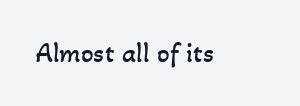
{"bold": "no", "weight": "regular", "width": "normal", "stroke_contrast": "low", "x_height": "small", "monospaced": "no", "underline": "no", "letter_spacing": "normal", "letter_spacing_em": 0.0, "glyph_px": 28}
